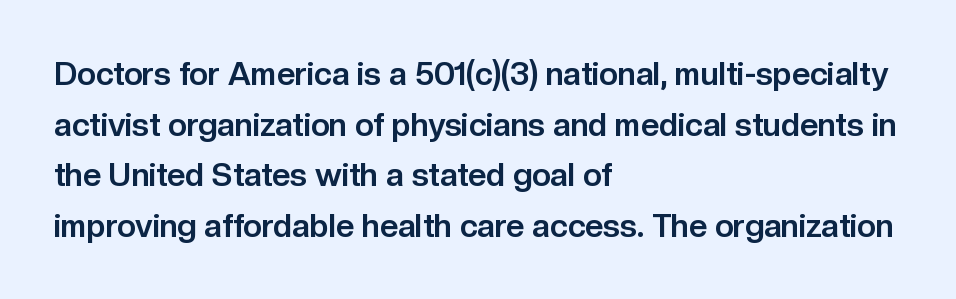
The image shows 32 px bold sans-serif type, upright; set left-aligned, normal line spacing (1.58x), normal letter spacing, not underlined; low stroke contrast and a medium x-height.
